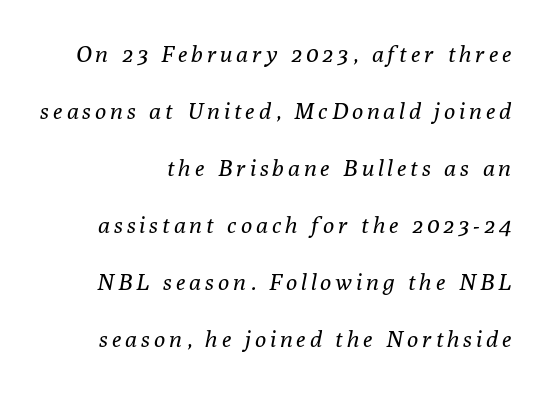
The image shows 23 px text type, italic (leaning right); set loose line spacing (2.48x), not underlined.
